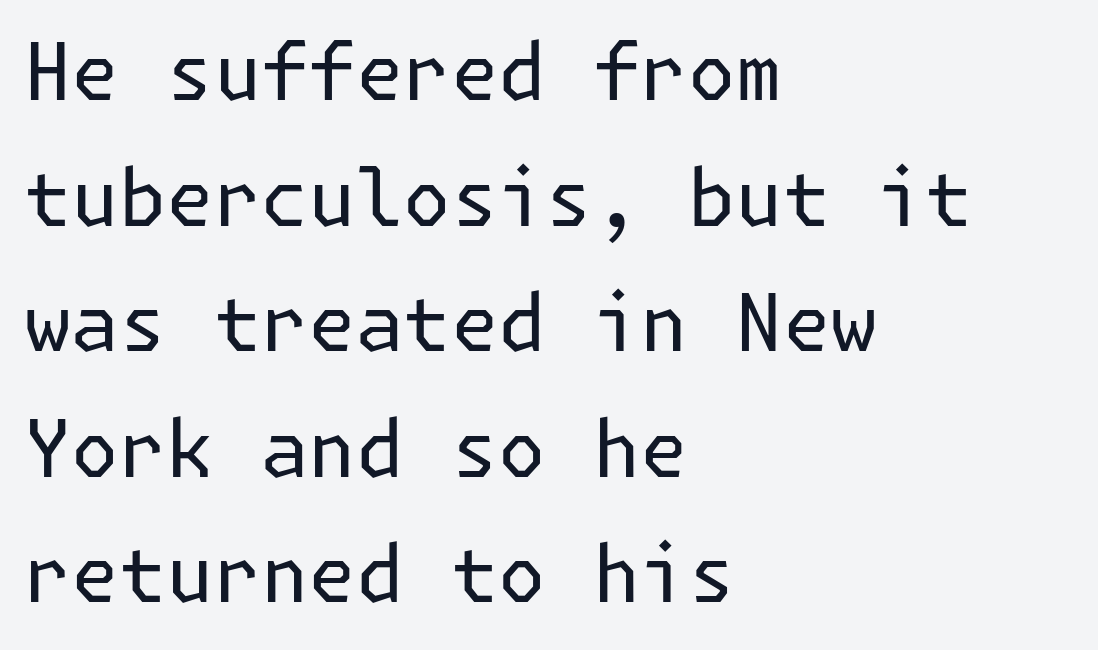
{"serif": "no", "italic": "no", "bold": "no", "weight": "regular", "width": "normal", "stroke_contrast": "low", "x_height": "medium", "underline": "no", "align": "left", "line_spacing": "normal", "line_spacing_ratio": 1.59, "letter_spacing": "normal", "letter_spacing_em": 0.0, "glyph_px": 79}
